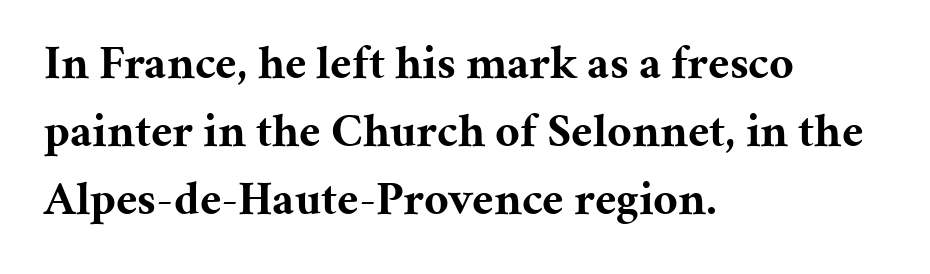
The image shows 48 px bold serif type, upright; set left-aligned, normal line spacing (1.42x), normal letter spacing, not underlined; medium stroke contrast and a medium x-height.
